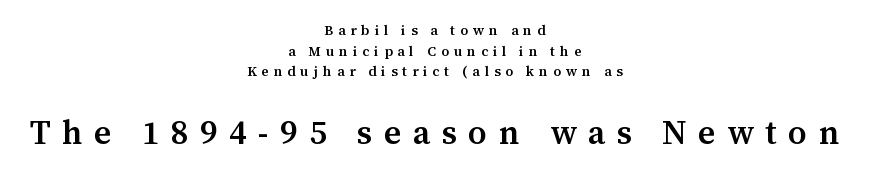
The image shows 33 px semibold serif type, upright; set centered, normal line spacing (1.48x), unusually wide letter spacing (+0.35 em), not underlined; the second (bottom) block is 2.36x larger; medium stroke contrast and a medium x-height.
